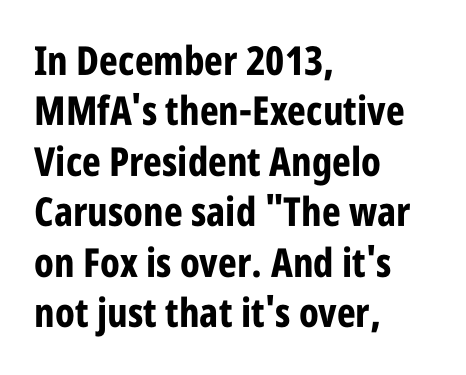
The paragraph has a hard left edge and a soft right edge. These lines keep a tight, regular rhythm from letter to letter. The letters advance in unequal steps, a hallmark of proportional type. Tall strokes in this sample are plumb rather than angled. The designer went with a sans here, leaving each stem footless. A typesetter would call this leading conventional body-copy spacing.
